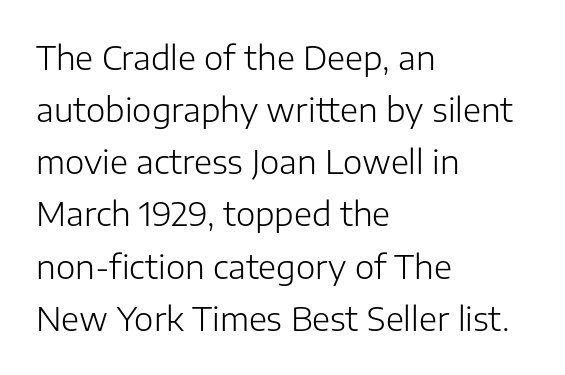
Q: Is the text bold? A: No.
Q: Is the text italic (slanted)? A: No, it is upright.
Q: Is the typeface a serif or a sans-serif typeface? A: Sans-serif.
Q: Is the text underlined? A: No.
Q: How is the paragraph aligned? A: Left-aligned.
Q: Is the spacing between letters normal or unusually wide? A: Normal.
Q: Is the spacing between lines tight, normal or loose? A: Normal.
Q: Width (condensed, normal, or wide)? A: Normal.
Q: Stroke contrast? A: Low.
Q: x-height? A: Medium.
Q: Monospaced? A: No.
